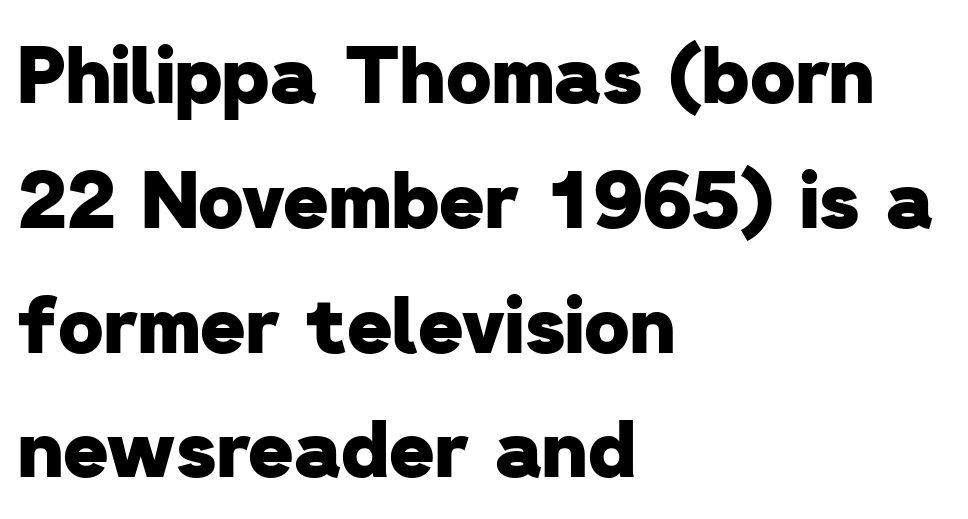
Q: Is the text bold? A: Yes.
Q: Is the typeface a serif or a sans-serif typeface? A: Sans-serif.
Q: Is the text underlined? A: No.
Q: How is the paragraph aligned? A: Left-aligned.
Q: Is the spacing between letters normal or unusually wide? A: Normal.
Q: Is the spacing between lines tight, normal or loose? A: Normal.
Q: Width (condensed, normal, or wide)? A: Normal.
Q: Stroke contrast? A: Low.
Q: x-height? A: Medium.
Q: Monospaced? A: No.
